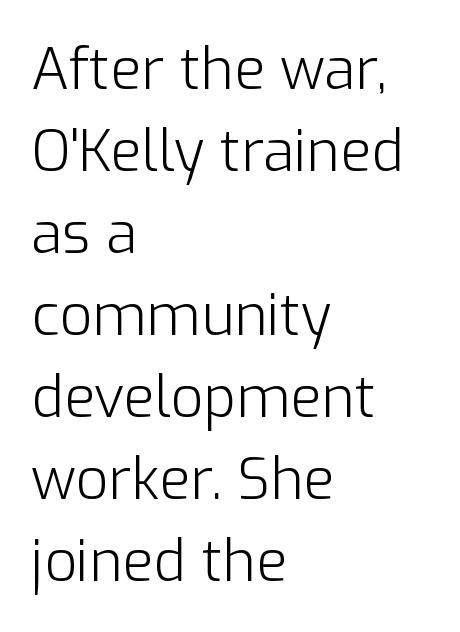
Q: Is the text bold? A: No.
Q: Is the text italic (slanted)? A: No, it is upright.
Q: Is the typeface a serif or a sans-serif typeface? A: Sans-serif.
Q: Is the text underlined? A: No.
Q: How is the paragraph aligned? A: Left-aligned.
Q: Is the spacing between letters normal or unusually wide? A: Normal.
Q: Is the spacing between lines tight, normal or loose? A: Normal.
Q: Width (condensed, normal, or wide)? A: Normal.
Q: Stroke contrast? A: Low.
Q: x-height? A: Medium.
Q: Monospaced? A: No.
